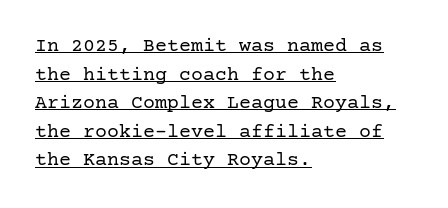
Q: Is the text bold? A: No.
Q: Is the text italic (slanted)? A: No, it is upright.
Q: Is the text underlined? A: Yes.
Q: How is the paragraph aligned? A: Left-aligned.
Q: Is the spacing between letters normal or unusually wide? A: Normal.
Q: Is the spacing between lines tight, normal or loose? A: Normal.
